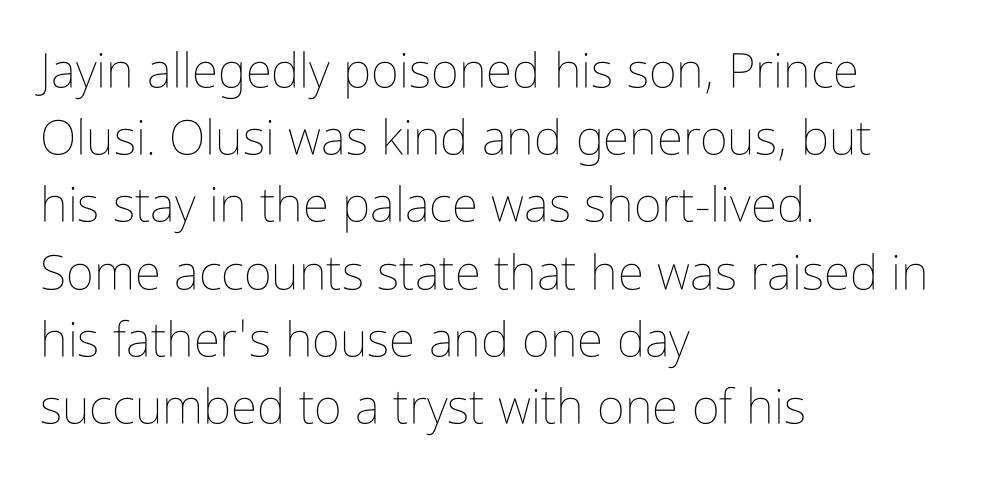
{"italic": "no", "bold": "no", "weight": "thin", "width": "condensed", "stroke_contrast": "low", "x_height": "medium", "monospaced": "no", "underline": "no", "align": "left", "line_spacing": "normal", "line_spacing_ratio": 1.4, "letter_spacing": "normal", "letter_spacing_em": 0.0, "glyph_px": 48}
